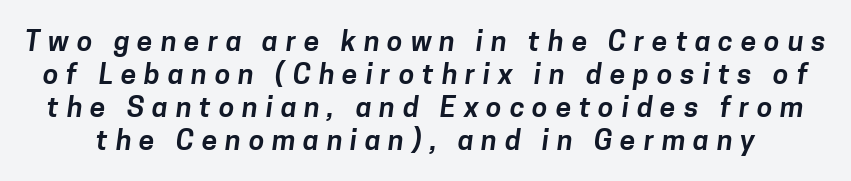
The image shows 28 px sans-serif type; set line spacing 1.18x, unusually wide letter spacing (+0.28 em), not underlined; low stroke contrast and a medium x-height.
